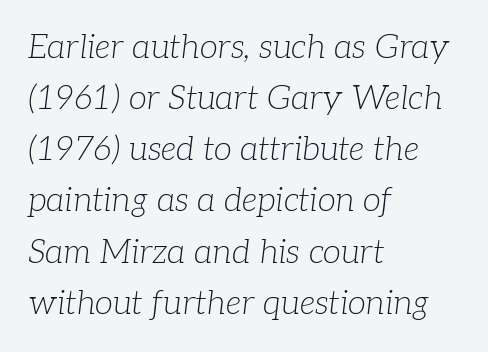
{"serif": "yes", "italic": "yes", "lean": "right", "slant_degrees": 7, "bold": "no", "weight": "light", "width": "normal", "stroke_contrast": "low", "x_height": "medium", "monospaced": "no", "underline": "no", "align": "left", "line_spacing": "normal", "line_spacing_ratio": 1.55, "letter_spacing": "normal", "letter_spacing_em": 0.0, "glyph_px": 33}
